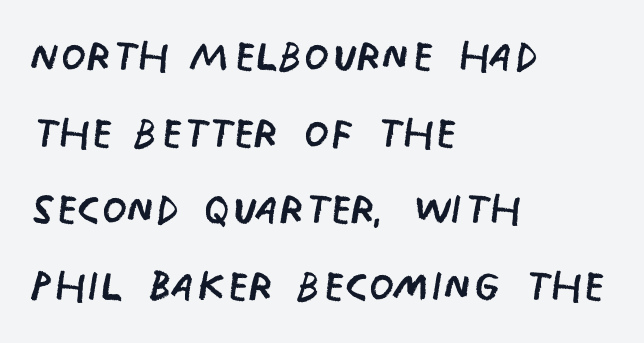
Q: Is the text bold? A: No.
Q: Is the typeface a serif or a sans-serif typeface? A: Sans-serif.
Q: Is the text underlined? A: No.
Q: How is the paragraph aligned? A: Left-aligned.
Q: Is the spacing between letters normal or unusually wide? A: Normal.
Q: Is the spacing between lines tight, normal or loose? A: Normal.
Q: Width (condensed, normal, or wide)? A: Condensed.
Q: Stroke contrast? A: Low.
Q: x-height? A: Large.
Q: Monospaced? A: No.
